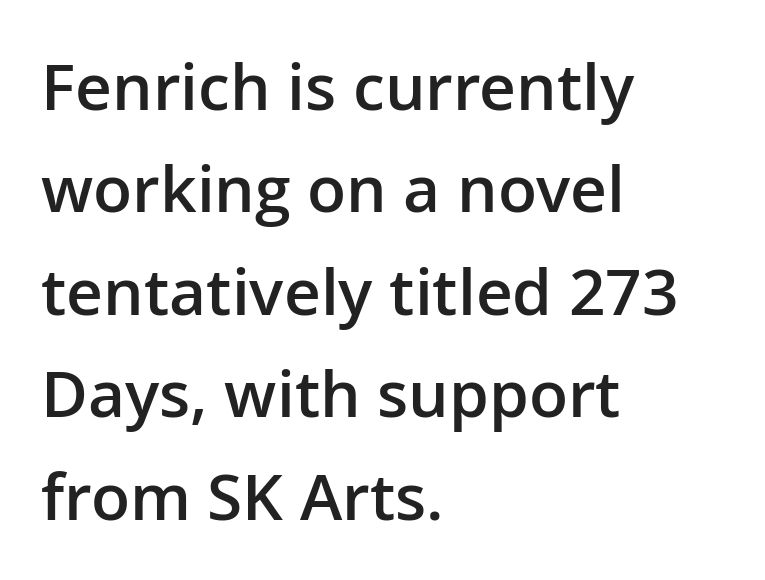
{"serif": "no", "italic": "no", "bold": "semi", "weight": "semibold", "width": "normal", "stroke_contrast": "low", "x_height": "medium", "monospaced": "no", "underline": "no", "align": "left", "line_spacing": "normal", "line_spacing_ratio": 1.6, "letter_spacing": "normal", "letter_spacing_em": 0.0, "glyph_px": 64}
